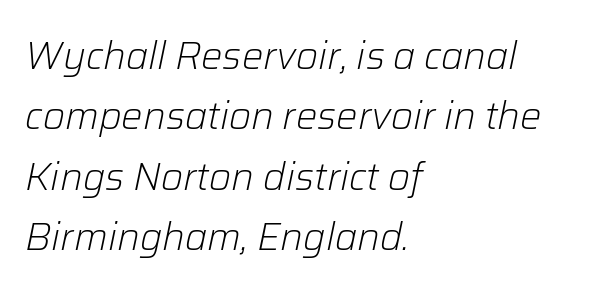
{"italic": "yes", "lean": "right", "slant_degrees": 12, "bold": "no", "weight": "light", "width": "normal", "stroke_contrast": "low", "x_height": "medium", "monospaced": "no", "underline": "no", "align": "left", "line_spacing": "normal", "line_spacing_ratio": 1.59, "letter_spacing": "normal", "letter_spacing_em": 0.0, "glyph_px": 38}
